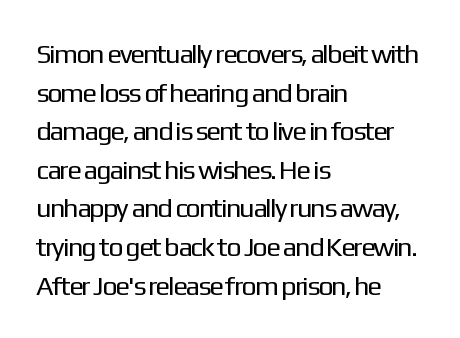
The image shows 27 px text type, upright; set left-aligned, normal line spacing (1.43x), normal letter spacing, not underlined.
